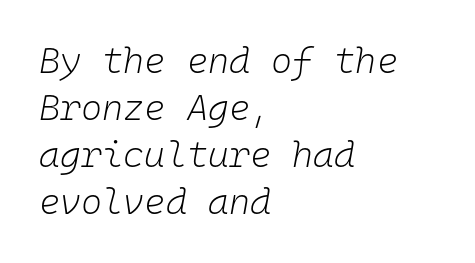
Check under the words: just untouched page. Nothing unusual about the tracking: characters are spaced as the font intends. These lines stack with their left ends in a neat column. Is this a fixed-width face? Yes — each glyph sits in an identical cell. Nothing heavy about these letters — not bold at all. The letters are slanted; this is an italic face.
